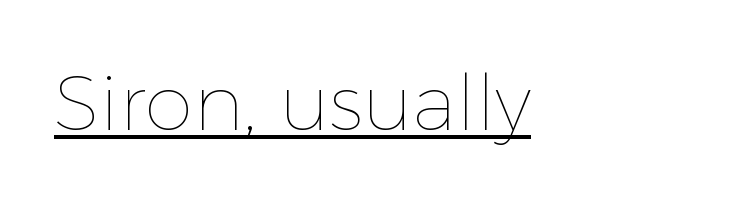
The image shows 78 px thin type, upright; set left-aligned, normal letter spacing, underlined; a medium x-height.
